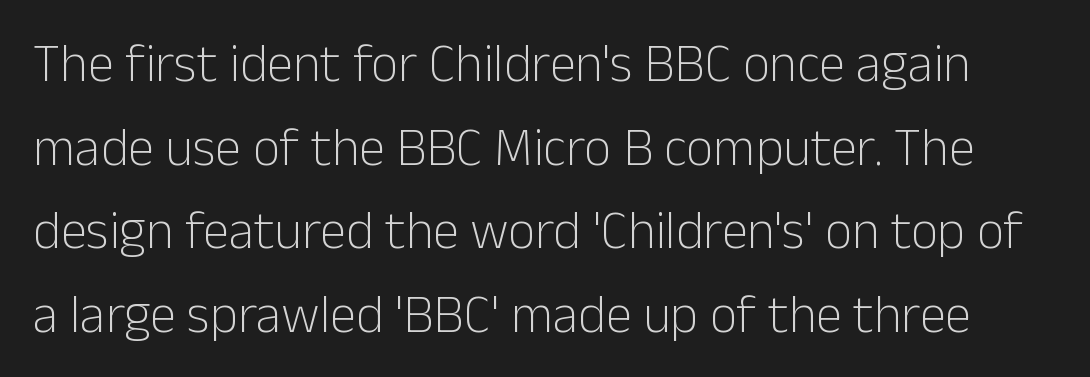
Q: Is the text bold? A: No.
Q: Is the text italic (slanted)? A: No, it is upright.
Q: Is the typeface a serif or a sans-serif typeface? A: Sans-serif.
Q: Is the text underlined? A: No.
Q: Is the spacing between letters normal or unusually wide? A: Normal.
Q: Is the spacing between lines tight, normal or loose? A: Normal.
Q: Width (condensed, normal, or wide)? A: Normal.
Q: Stroke contrast? A: Low.
Q: x-height? A: Medium.
Q: Monospaced? A: No.
